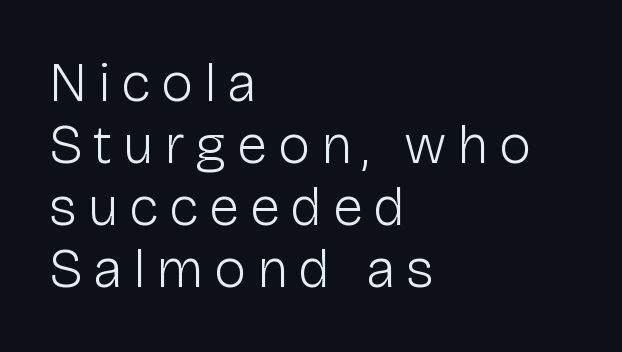
Posture: vertical. The type family on display is of the sans-serif kind. If you drew a ruler down the left edge, every line would touch it. The foot of each line stays bare and open. A typesetter would call this proportional, since set widths differ per character. Stroke thickness stays within the range of a standard reading face or lighter.
